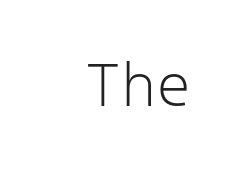
The image shows 61 px light sans-serif type, upright, monospaced; set right-aligned, normal letter spacing, not underlined; low stroke contrast and a medium x-height.
